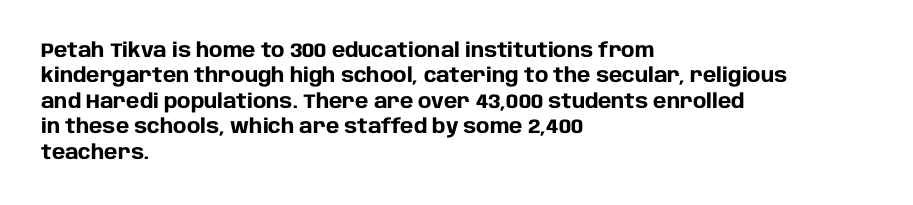
Q: Is the text bold? A: Yes.
Q: Is the text italic (slanted)? A: No, it is upright.
Q: Is the text underlined? A: No.
Q: How is the paragraph aligned? A: Left-aligned.
Q: Is the spacing between letters normal or unusually wide? A: Normal.
Q: Is the spacing between lines tight, normal or loose? A: Normal.
